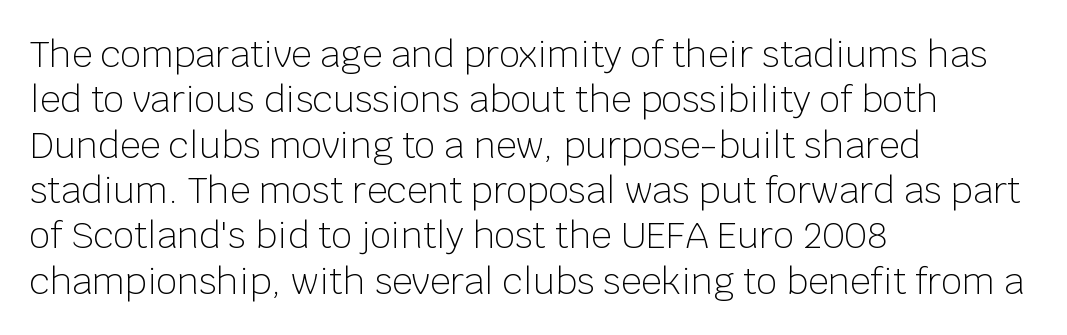
{"serif": "no", "italic": "no", "bold": "no", "weight": "light", "width": "normal", "stroke_contrast": "low", "x_height": "large", "monospaced": "no", "underline": "no", "align": "left", "line_spacing": "normal", "line_spacing_ratio": 1.26, "letter_spacing": "normal", "letter_spacing_em": 0.0, "glyph_px": 36}
